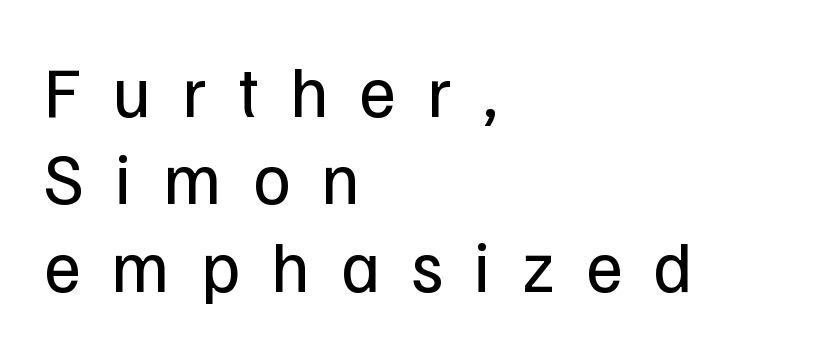
The cut favours lightness, reaching ordinary text weight at its darkest. Has an underline been added? It has not. The font's upright variant was chosen for this text. Someone cranked the tracking dial way up on this one. If you drew a ruler down the left edge, every line would touch it. The face used here is proportionally spaced, like ordinary book or web type.
